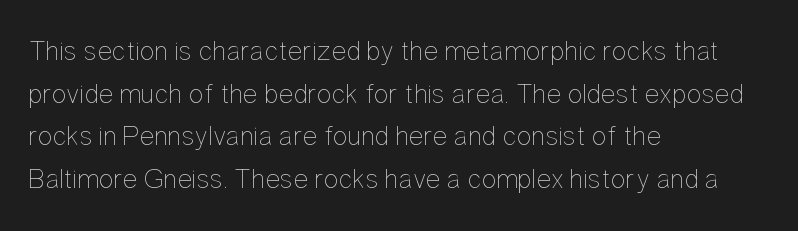
This is roman type, the default non-slanted kind. Line starts are locked; line ends wander. Check under the words: just untouched page. Tracking value appears to be zero — textbook default spacing.
